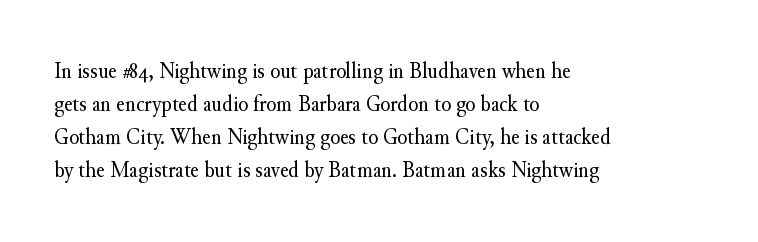
Does extra space separate the letters? No, they use regular spacing. The rendering anchors every line to the left-hand side. The axis of the letterforms is exactly vertical. These lines sit exactly where default settings would place them. Ink coverage per letter is moderate at most. Bare-footed words on every line.
